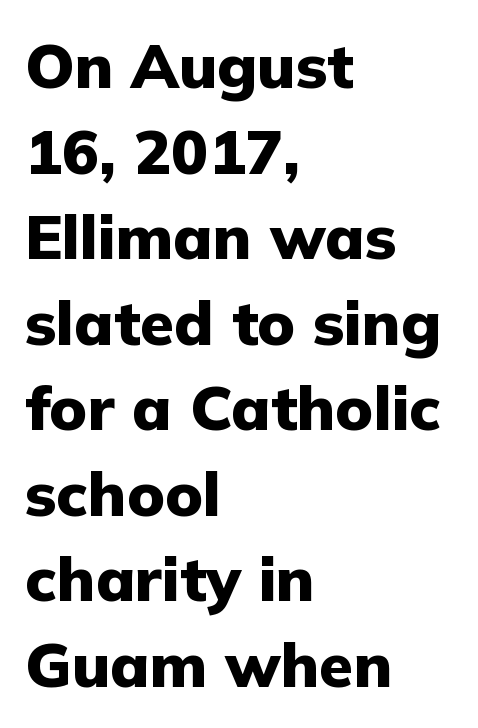
{"serif": "no", "italic": "no", "bold": "yes", "weight": "heavy", "width": "normal", "stroke_contrast": "low", "x_height": "medium", "monospaced": "no", "underline": "no", "align": "left", "line_spacing": "normal", "line_spacing_ratio": 1.38, "letter_spacing": "normal", "letter_spacing_em": 0.0, "glyph_px": 62}
